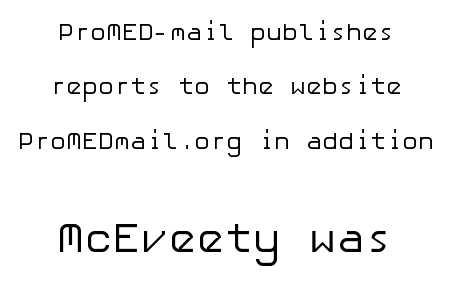
The image shows 42 px regular-weight sans-serif type, upright; set centered, loose line spacing (2.27x), normal letter spacing, not underlined; the second (bottom) block is 1.75x larger; low stroke contrast and a medium x-height.
